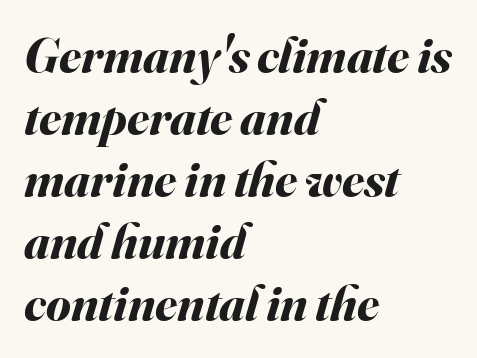
Q: Is the text bold? A: Yes.
Q: Is the text italic (slanted)? A: Yes, it leans right by about 16 degrees.
Q: Is the text underlined? A: No.
Q: How is the paragraph aligned? A: Left-aligned.
Q: Is the spacing between letters normal or unusually wide? A: Normal.
Q: Width (condensed, normal, or wide)? A: Normal.
Q: Stroke contrast? A: Medium.
Q: x-height? A: Small.
Q: Monospaced? A: No.
